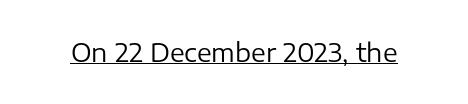
Q: Is the text bold? A: No.
Q: Is the text italic (slanted)? A: No, it is upright.
Q: Is the text underlined? A: Yes.
Q: Is the spacing between letters normal or unusually wide? A: Normal.
